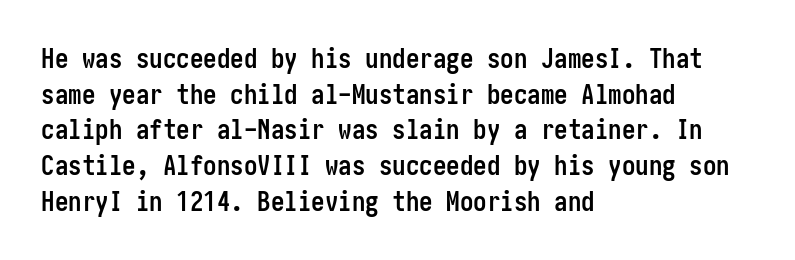
The image shows 27 px bold type, upright; set left-aligned, normal line spacing (1.32x), normal letter spacing, not underlined.
